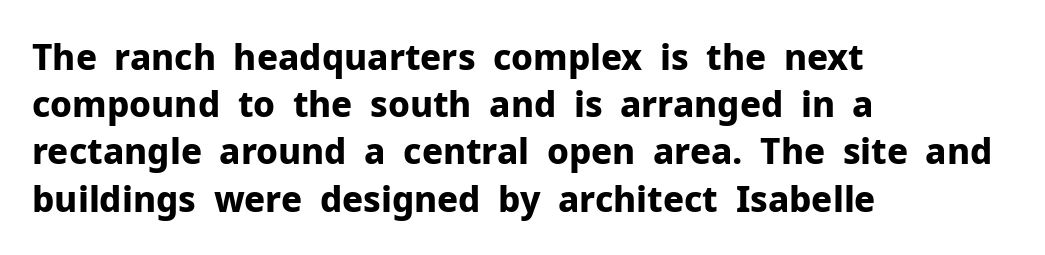
{"serif": "no", "italic": "no", "bold": "yes", "weight": "bold", "width": "normal", "stroke_contrast": "low", "x_height": "medium", "monospaced": "no", "underline": "no", "align": "left", "line_spacing": "normal", "line_spacing_ratio": 1.35, "letter_spacing": "normal", "letter_spacing_em": 0.0, "glyph_px": 35}
